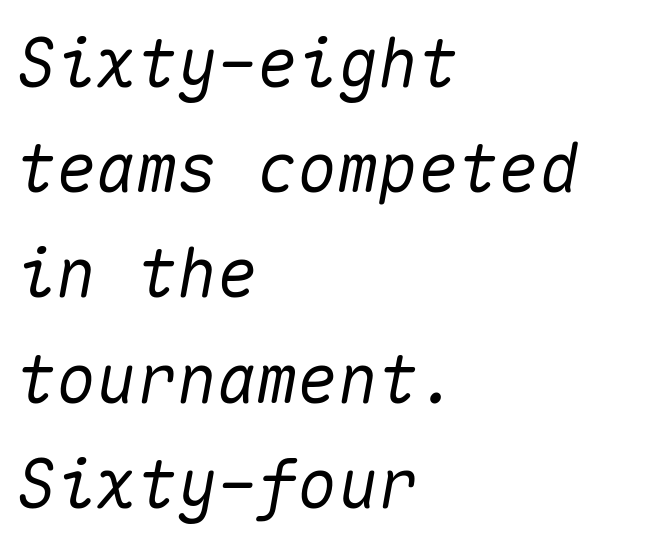
Q: Is the text italic (slanted)? A: Yes, it leans right by about 10 degrees.
Q: Is the text underlined? A: No.
Q: How is the paragraph aligned? A: Left-aligned.
Q: Is the spacing between letters normal or unusually wide? A: Normal.
Q: Is the spacing between lines tight, normal or loose? A: Normal.
Q: Width (condensed, normal, or wide)? A: Normal.
Q: Stroke contrast? A: Medium.
Q: x-height? A: Medium.
Q: Monospaced? A: Yes.
